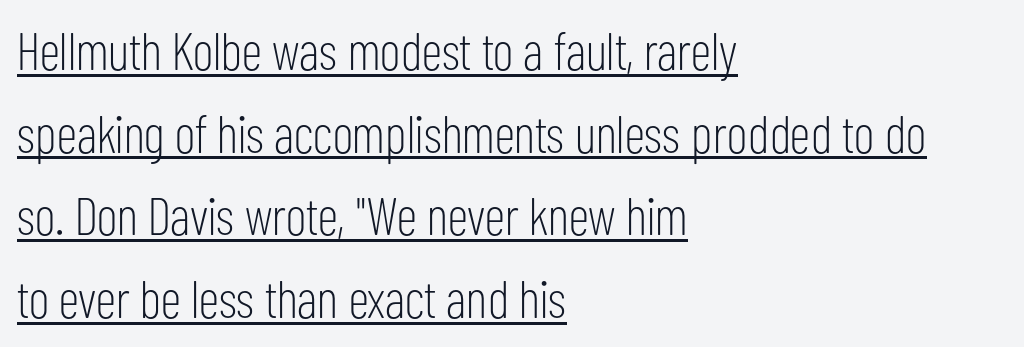
{"serif": "no", "italic": "no", "bold": "no", "weight": "light", "width": "condensed", "stroke_contrast": "low", "x_height": "medium", "monospaced": "no", "underline": "yes", "align": "left", "line_spacing": "normal", "line_spacing_ratio": 1.56, "letter_spacing": "normal", "letter_spacing_em": 0.0, "glyph_px": 53}
